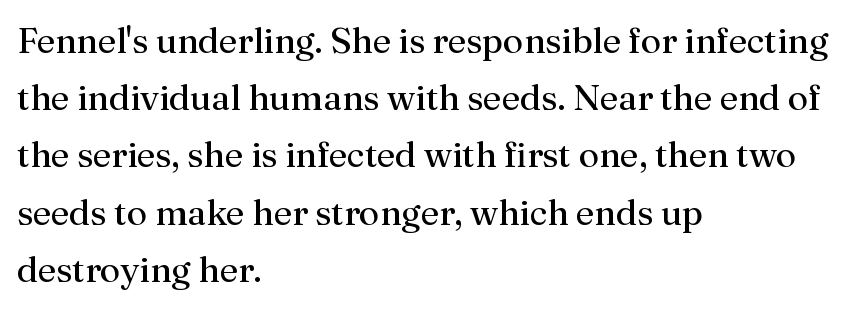
The image shows 36 px regular-weight serif type, upright; set left-aligned, normal line spacing (1.59x), normal letter spacing, not underlined; medium stroke contrast and a medium x-height.
